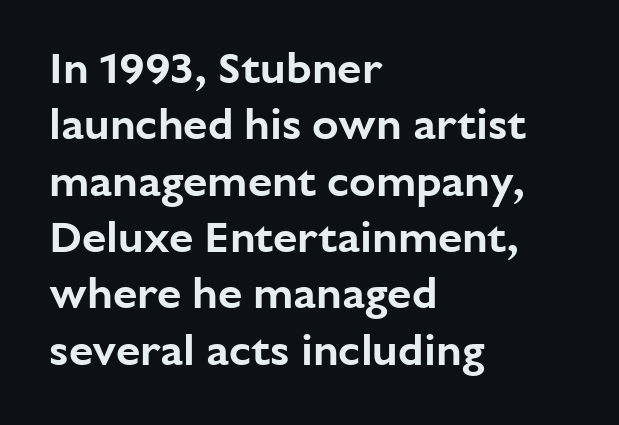
{"serif": "no", "italic": "no", "width": "normal", "stroke_contrast": "low", "x_height": "medium", "monospaced": "no", "underline": "no", "align": "left", "line_spacing": "normal", "line_spacing_ratio": 1.28, "letter_spacing": "normal", "letter_spacing_em": 0.0, "glyph_px": 44}
